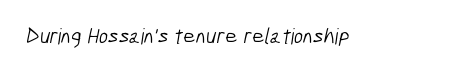
Students, note that the glyphs here touch the page at normal intervals. Any mark beneath the type? The region is blank. Is this a heavy cut? Hardly; it is regular or lighter.
